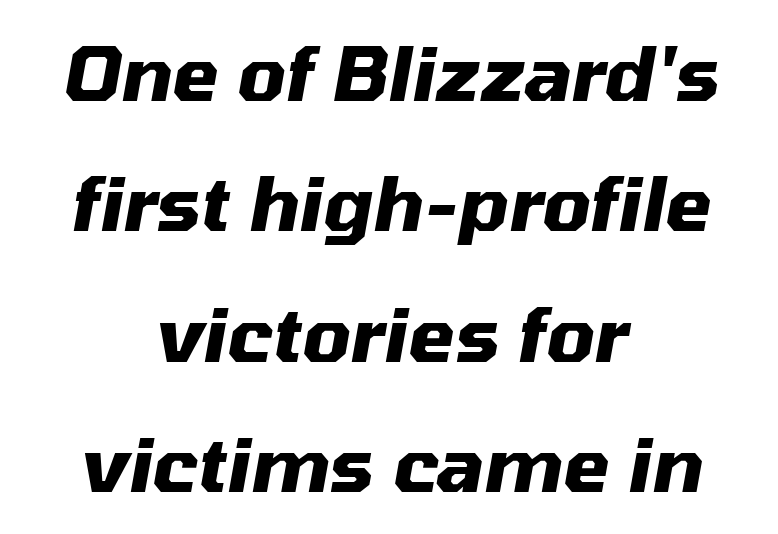
Q: Is the text bold? A: Yes.
Q: Is the text italic (slanted)? A: Yes, it leans right by about 10 degrees.
Q: Is the text underlined? A: No.
Q: How is the paragraph aligned? A: Centered.
Q: Is the spacing between letters normal or unusually wide? A: Normal.
Q: Width (condensed, normal, or wide)? A: Normal.
Q: Stroke contrast? A: Medium.
Q: x-height? A: Medium.
Q: Monospaced? A: No.
